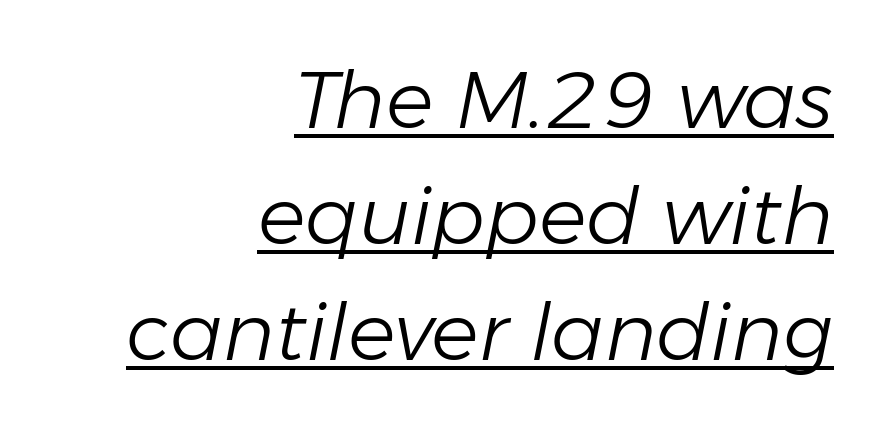
Q: Is the text bold? A: No.
Q: Is the text italic (slanted)? A: Yes, it leans right by about 11 degrees.
Q: Is the text underlined? A: Yes.
Q: How is the paragraph aligned? A: Right-aligned.
Q: Is the spacing between letters normal or unusually wide? A: Normal.
Q: Is the spacing between lines tight, normal or loose? A: Normal.
Q: Width (condensed, normal, or wide)? A: Normal.
Q: Stroke contrast? A: Low.
Q: x-height? A: Medium.
Q: Monospaced? A: No.
